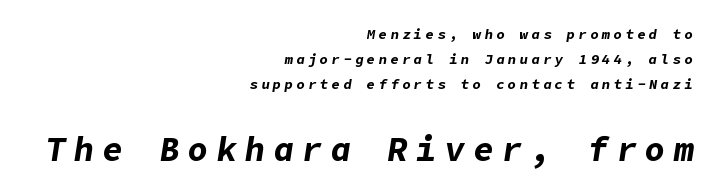
Top chunk: small. Bottom chunk: large. The letters are spread apart with noticeably loose tracking. Just letters on the line, the space beneath them empty. This is oblique type, the kind used for emphasis or titles. Line ends are locked; line starts wander.
